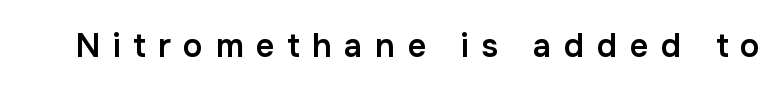
These lines are rendered in a variable-pitch font. In terms of letterform style, serifs are entirely absent. The zone under the glyphs is completely vacant. These lines were composed using upright roman letters.
